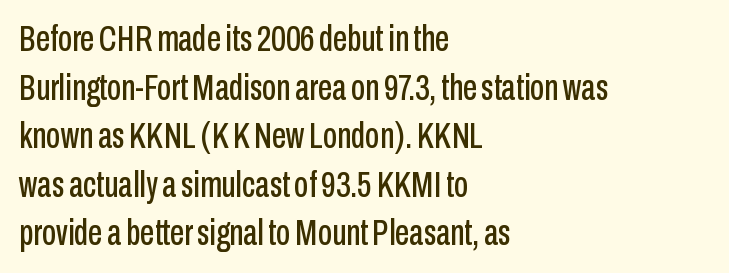
The space directly below the letters is spotless. Horizontal bands of white between lines are of average thickness. The text was rendered using a sans face with plain stroke endings. A student would call this left alignment; a typographer would say flush left, rag right.
